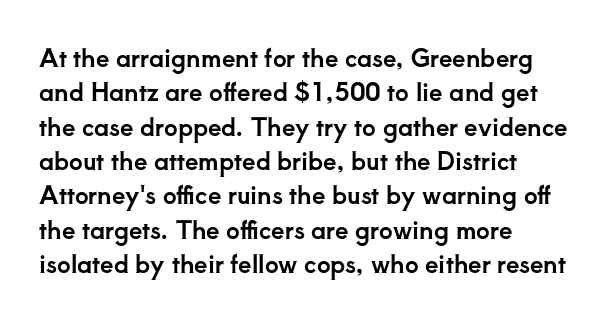
{"italic": "no", "underline": "no", "align": "left", "line_spacing": "normal", "line_spacing_ratio": 1.43, "letter_spacing": "normal", "letter_spacing_em": 0.0, "glyph_px": 24}
